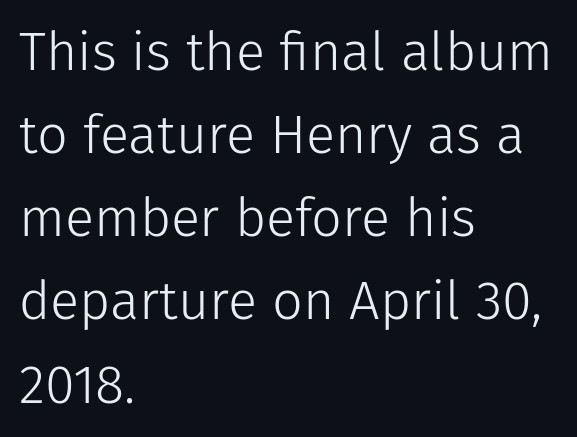
{"serif": "no", "italic": "no", "bold": "no", "weight": "light", "width": "normal", "stroke_contrast": "low", "x_height": "medium", "monospaced": "no", "underline": "no", "align": "left", "line_spacing": "normal", "line_spacing_ratio": 1.54, "letter_spacing": "normal", "letter_spacing_em": 0.0, "glyph_px": 54}
